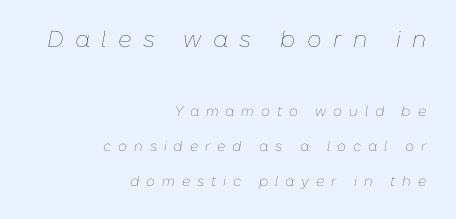
Regarding leading, the lines here are spaced well apart. The passage shown begins with its larger block and ends with its smaller one. The typography opts for an oblique posture over an upright one. The passage shown is not underscored anywhere.
